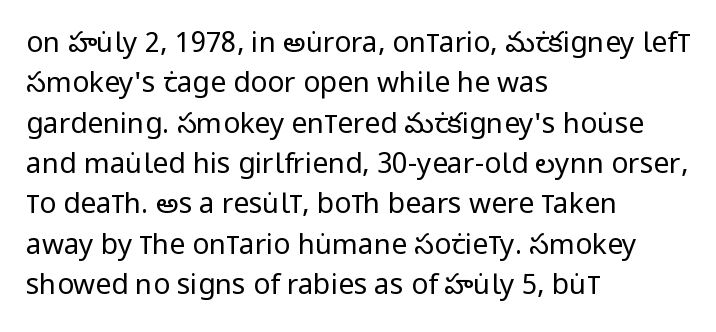
Think of a printed novel: that variable character pitch is what you see here. Lines of text with bare space underneath. The paragraph has a hard left edge and a soft right edge. Line spacing here is normal. The lettering stays uniformly vertical, giving the passage a roman look. No feet cap the strokes, marking this as sans-serif type.
